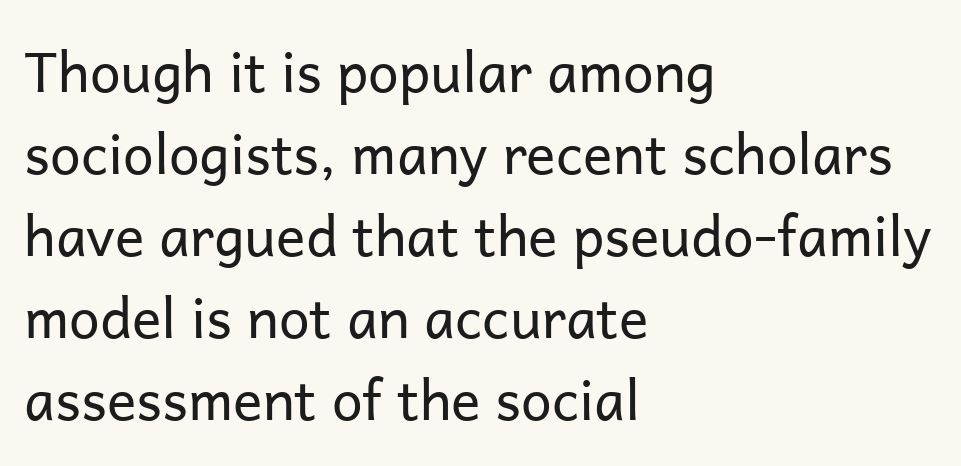
{"serif": "no", "italic": "no", "bold": "no", "weight": "regular", "width": "normal", "stroke_contrast": "low", "x_height": "medium", "monospaced": "no", "underline": "no", "align": "left", "line_spacing": "normal", "line_spacing_ratio": 1.49, "letter_spacing": "normal", "letter_spacing_em": 0.0, "glyph_px": 55}
